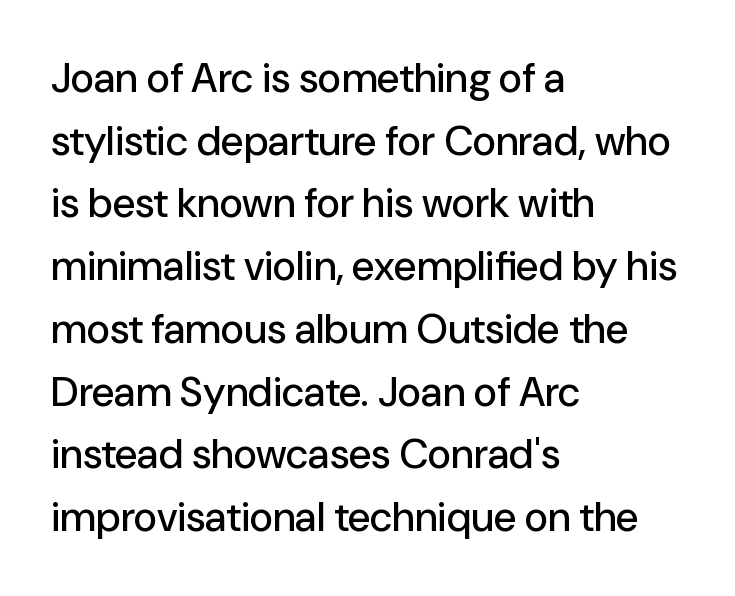
{"serif": "no", "italic": "no", "width": "normal", "stroke_contrast": "low", "x_height": "medium", "monospaced": "no", "underline": "no", "align": "left", "line_spacing": "normal", "line_spacing_ratio": 1.53, "letter_spacing": "normal", "letter_spacing_em": 0.0, "glyph_px": 41}
